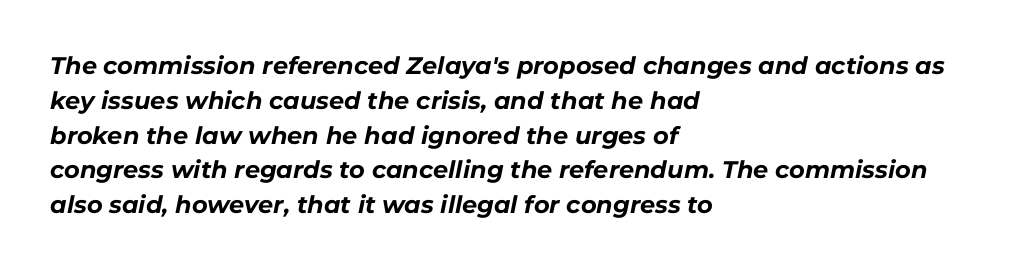
The image shows 24 px bold type, italic (leaning right); set left-aligned, normal line spacing (1.45x), normal letter spacing, not underlined.
